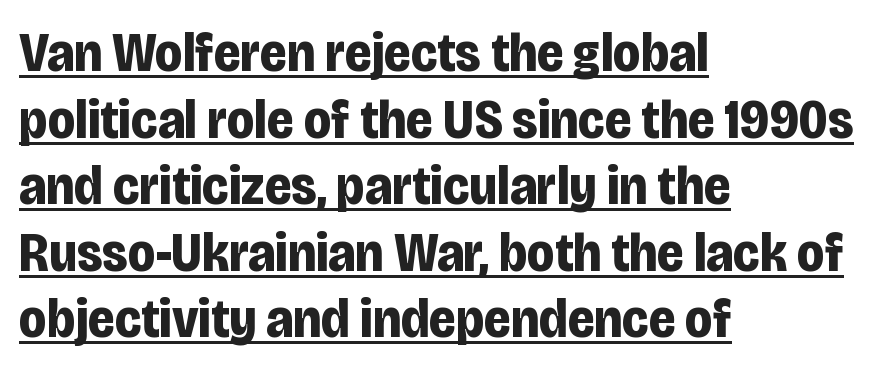
{"serif": "no", "italic": "no", "bold": "yes", "weight": "bold", "width": "condensed", "stroke_contrast": "low", "x_height": "large", "monospaced": "no", "underline": "yes", "align": "left", "line_spacing_ratio": 1.21, "letter_spacing": "normal", "letter_spacing_em": 0.0, "glyph_px": 55}
